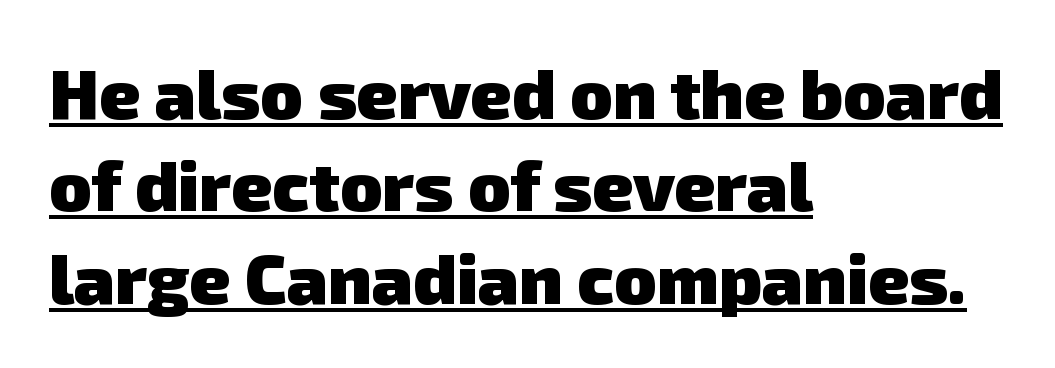
Q: Is the text bold? A: Yes.
Q: Is the typeface a serif or a sans-serif typeface? A: Sans-serif.
Q: Is the text underlined? A: Yes.
Q: How is the paragraph aligned? A: Left-aligned.
Q: Is the spacing between letters normal or unusually wide? A: Normal.
Q: Is the spacing between lines tight, normal or loose? A: Normal.
Q: Width (condensed, normal, or wide)? A: Normal.
Q: Stroke contrast? A: Low.
Q: x-height? A: Medium.
Q: Monospaced? A: No.
